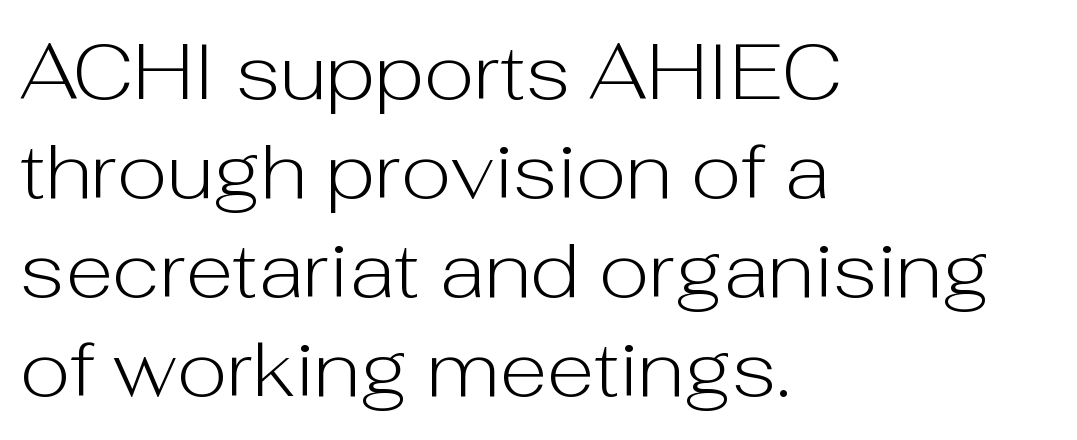
Q: Is the text bold? A: No.
Q: Is the text italic (slanted)? A: No, it is upright.
Q: Is the typeface a serif or a sans-serif typeface? A: Sans-serif.
Q: Is the text underlined? A: No.
Q: How is the paragraph aligned? A: Left-aligned.
Q: Is the spacing between letters normal or unusually wide? A: Normal.
Q: Is the spacing between lines tight, normal or loose? A: Normal.
Q: Width (condensed, normal, or wide)? A: Normal.
Q: Stroke contrast? A: Low.
Q: x-height? A: Medium.
Q: Monospaced? A: No.
